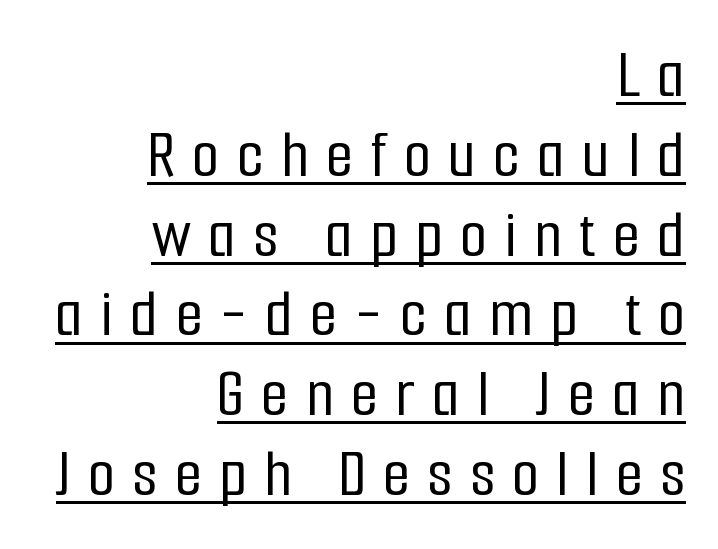
{"serif": "no", "italic": "no", "width": "condensed", "stroke_contrast": "low", "x_height": "medium", "monospaced": "no", "underline": "yes", "align": "right", "line_spacing": "tight", "line_spacing_ratio": 1.14, "letter_spacing": "wide", "letter_spacing_em": 0.25, "glyph_px": 70}
